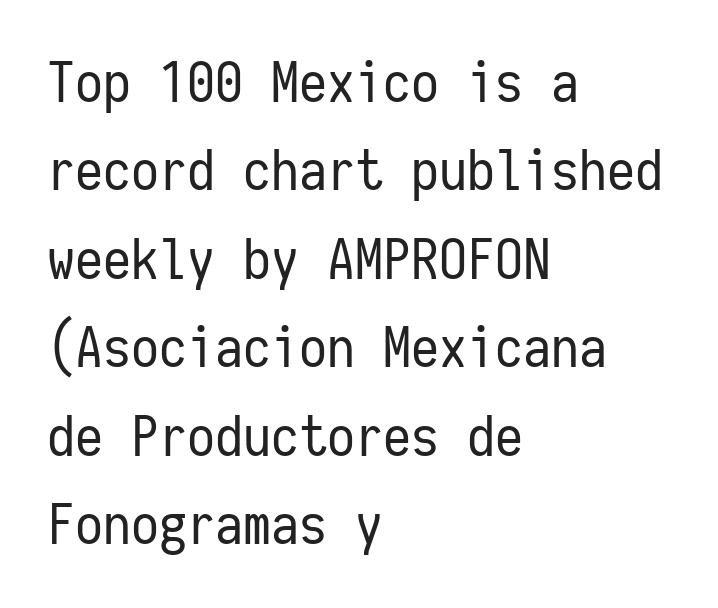
The image shows 56 px regular-weight, condensed sans-serif type, upright, monospaced; set left-aligned, normal line spacing (1.58x), normal letter spacing, not underlined; low stroke contrast and a medium x-height.
